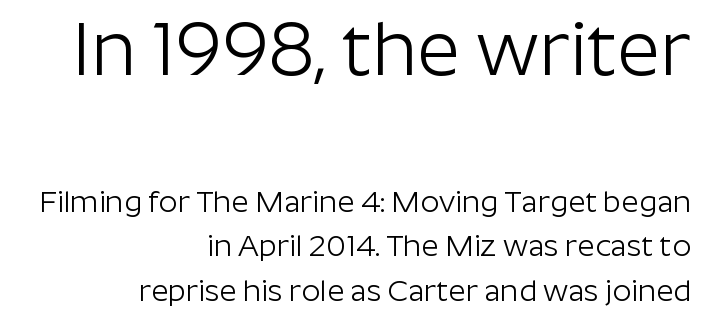
The image shows 75 px light sans-serif type, upright; set right-aligned, normal line spacing (1.48x), normal letter spacing, not underlined; the first (top) block is 2.5x larger; low stroke contrast and a medium x-height.
